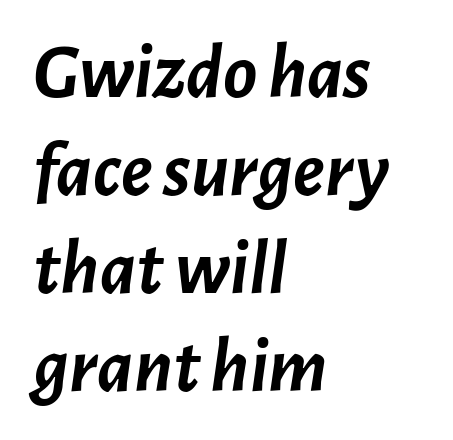
A bare baseline throughout the passage. Thick stems and heavy bowls — unmistakably bold. Observe the ordinary spacing: letters are neighbours, not strangers. When letters slant like this, we call the style italic. Each line starts at the same left margin while the right side varies.
